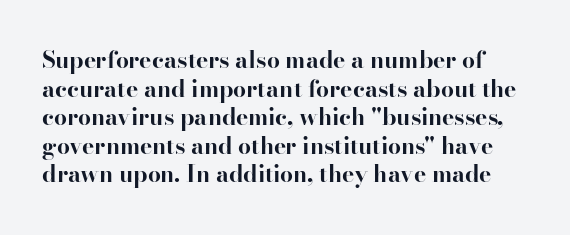
The image shows 23 px bold type, upright; set line spacing 1.24x, normal letter spacing, not underlined.
